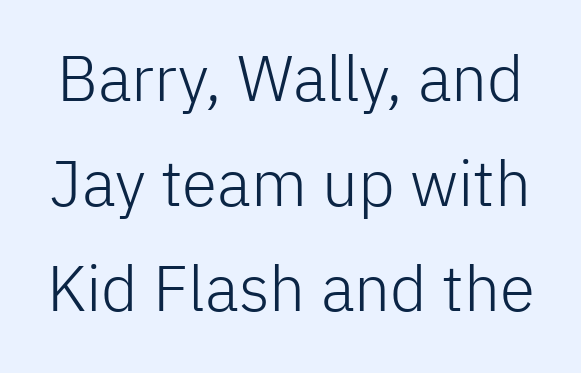
The image shows 64 px light sans-serif type, upright; set normal line spacing (1.64x), normal letter spacing, not underlined; low stroke contrast and a medium x-height.
